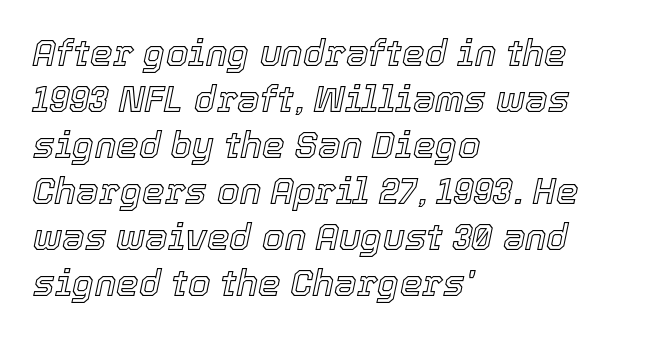
If you drew a ruler down the left edge, every line would touch it. The space between consecutive lines is moderate. Look at the tracking — it's just the regular setting, nothing added. A typesetter would call this proportional, since set widths differ per character.
